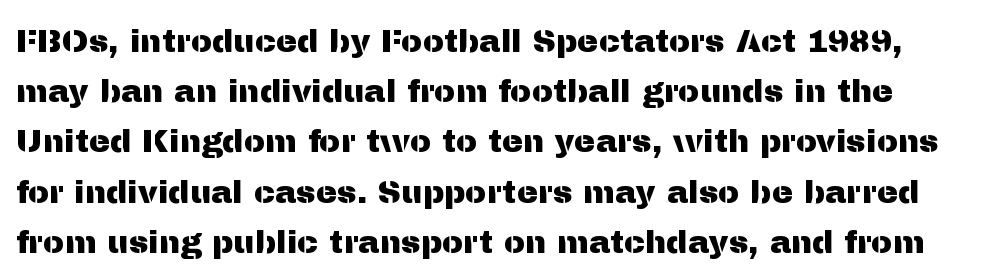
{"serif": "no", "italic": "no", "width": "normal", "stroke_contrast": "medium", "x_height": "medium", "monospaced": "no", "underline": "no", "line_spacing": "normal", "line_spacing_ratio": 1.57, "letter_spacing": "normal", "letter_spacing_em": 0.0, "glyph_px": 32}
